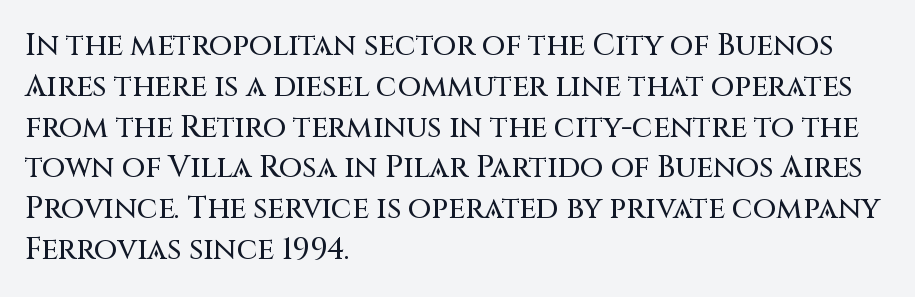
The image shows 30 px sans-serif type, upright; set left-aligned, normal line spacing (1.36x), normal letter spacing, not underlined; medium stroke contrast and a large x-height.
